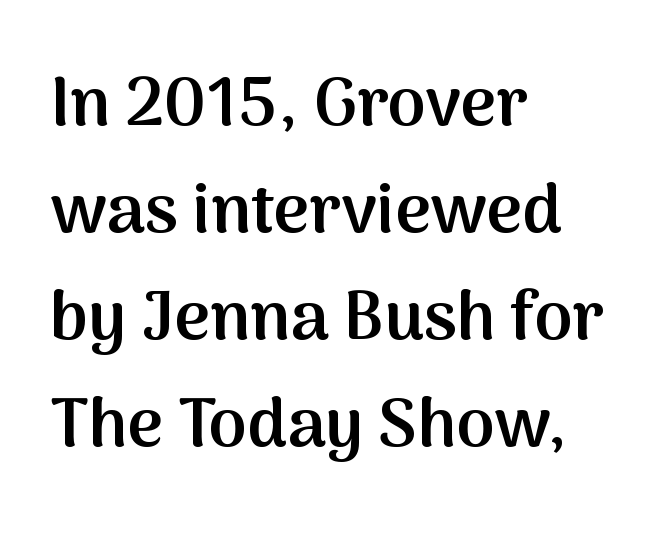
The vertical gap from one line to the next is medium. Bare-footed words on every line. The text block is weighted toward the left margin, trailing off unevenly rightward. Classification — sans serif.
